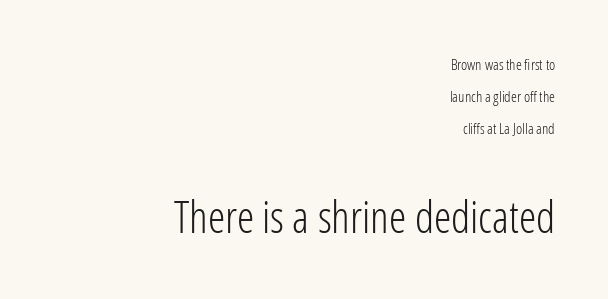
Q: Is the text bold? A: No.
Q: Is the text italic (slanted)? A: No, it is upright.
Q: Is the typeface a serif or a sans-serif typeface? A: Sans-serif.
Q: Is the text underlined? A: No.
Q: How is the paragraph aligned? A: Right-aligned.
Q: Is the spacing between letters normal or unusually wide? A: Normal.
Q: Is the spacing between lines tight, normal or loose? A: Loose.
Q: Which block of text is set in a larger size, the first (top) or the second (bottom)? A: The second (bottom) one.
Q: Width (condensed, normal, or wide)? A: Condensed.
Q: Stroke contrast? A: Low.
Q: x-height? A: Medium.
Q: Monospaced? A: No.
